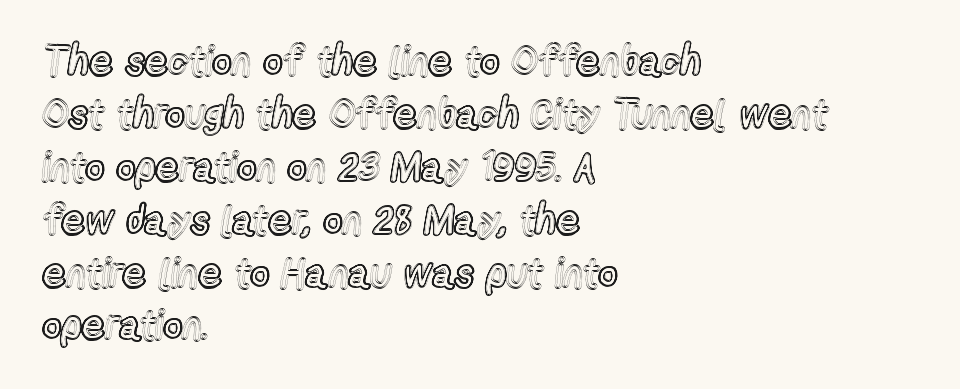
The image shows 41 px condensed type; set left-aligned, normal line spacing (1.29x), normal letter spacing, not underlined; a medium x-height.
